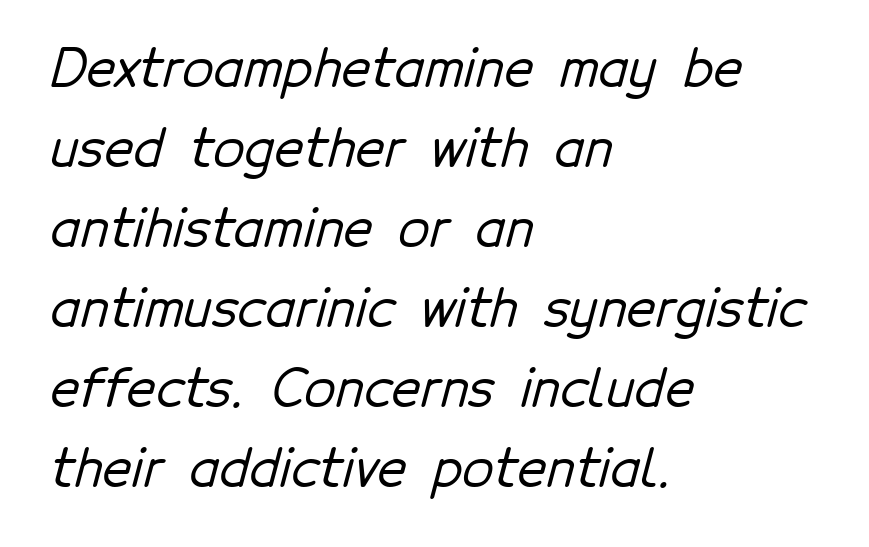
Q: Is the typeface a serif or a sans-serif typeface? A: Sans-serif.
Q: Is the text underlined? A: No.
Q: How is the paragraph aligned? A: Left-aligned.
Q: Is the spacing between letters normal or unusually wide? A: Normal.
Q: Is the spacing between lines tight, normal or loose? A: Normal.
Q: Width (condensed, normal, or wide)? A: Normal.
Q: Stroke contrast? A: Low.
Q: x-height? A: Medium.
Q: Monospaced? A: No.
